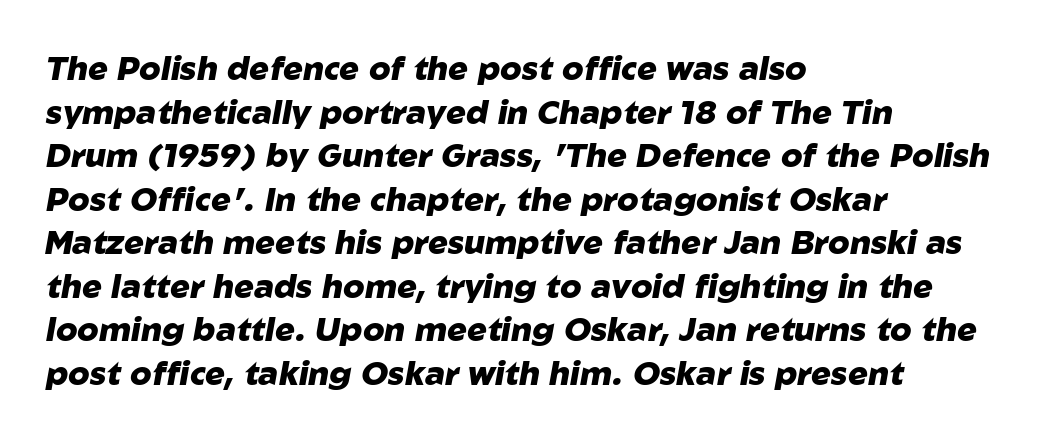
{"italic": "yes", "lean": "right", "slant_degrees": 10, "bold": "yes", "weight": "heavy", "width": "normal", "stroke_contrast": "low", "x_height": "medium", "monospaced": "no", "underline": "no", "align": "left", "line_spacing": "normal", "line_spacing_ratio": 1.32, "letter_spacing": "normal", "letter_spacing_em": 0.0, "glyph_px": 33}
